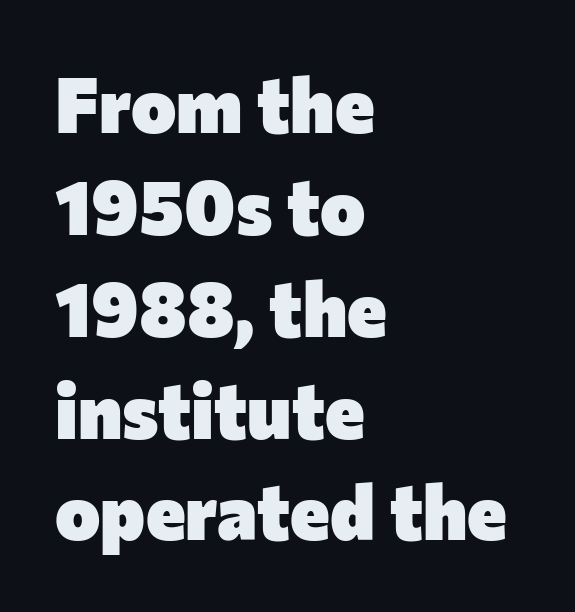
Q: Is the text bold? A: Yes.
Q: Is the text italic (slanted)? A: No, it is upright.
Q: Is the typeface a serif or a sans-serif typeface? A: Sans-serif.
Q: Is the text underlined? A: No.
Q: How is the paragraph aligned? A: Left-aligned.
Q: Is the spacing between letters normal or unusually wide? A: Normal.
Q: Is the spacing between lines tight, normal or loose? A: Normal.
Q: Width (condensed, normal, or wide)? A: Normal.
Q: Stroke contrast? A: Low.
Q: x-height? A: Medium.
Q: Monospaced? A: No.
